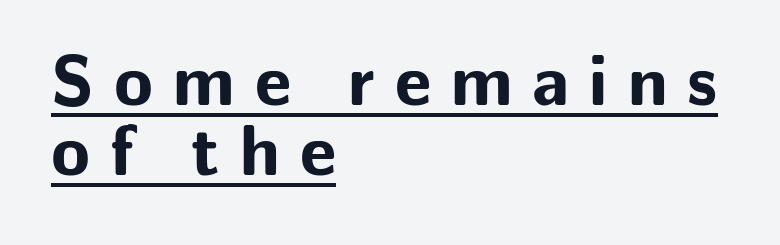
{"serif": "no", "italic": "no", "bold": "yes", "weight": "bold", "width": "normal", "stroke_contrast": "low", "x_height": "medium", "monospaced": "no", "underline": "yes", "align": "left", "line_spacing": "tight", "line_spacing_ratio": 0.99, "letter_spacing": "wide", "letter_spacing_em": 0.28, "glyph_px": 71}
